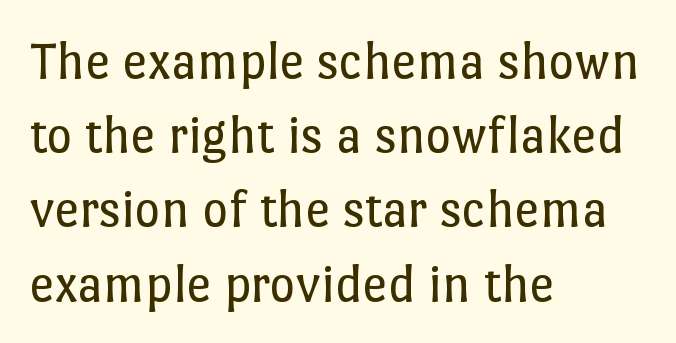
Q: Is the text bold? A: No.
Q: Is the text italic (slanted)? A: No, it is upright.
Q: Is the text underlined? A: No.
Q: How is the paragraph aligned? A: Left-aligned.
Q: Is the spacing between letters normal or unusually wide? A: Normal.
Q: Is the spacing between lines tight, normal or loose? A: Normal.
Q: Width (condensed, normal, or wide)? A: Normal.
Q: Stroke contrast? A: Low.
Q: x-height? A: Medium.
Q: Monospaced? A: No.
